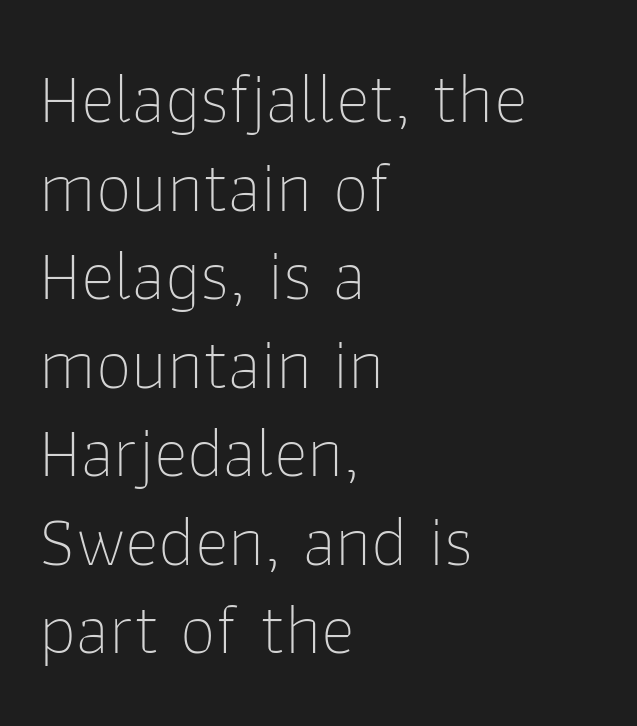
{"serif": "no", "italic": "no", "bold": "no", "weight": "thin", "width": "normal", "stroke_contrast": "low", "x_height": "medium", "monospaced": "no", "underline": "no", "align": "left", "line_spacing_ratio": 1.23, "letter_spacing": "normal", "letter_spacing_em": 0.0, "glyph_px": 72}
